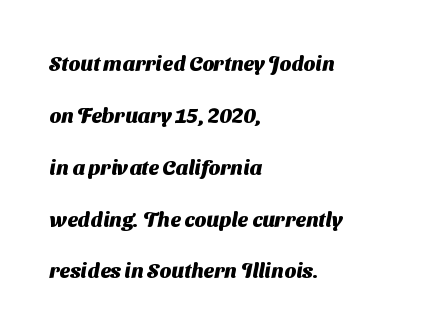
Summary of vertical rhythm: relaxed, with wide interline spacing. You could call the tracking neutral — neither tight nor loose. This rendering uses left alignment, leaving the right contour irregular. This is heavy type, rendered in bold. Decoration check: the copy has no underline.
